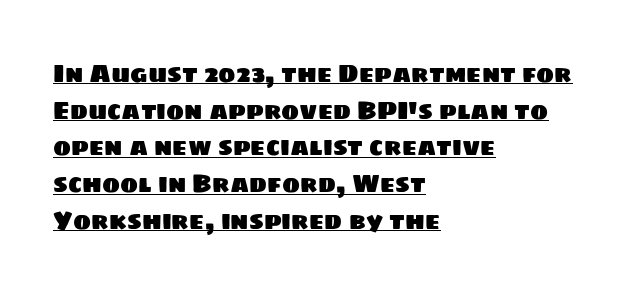
Here the glyphs are tracked normally, forming tight word shapes. These lines sit exactly where default settings would place them. This is underlined copy, the kind a proofreader might mark for attention. If you drew a ruler down the left edge, every line would touch it.
